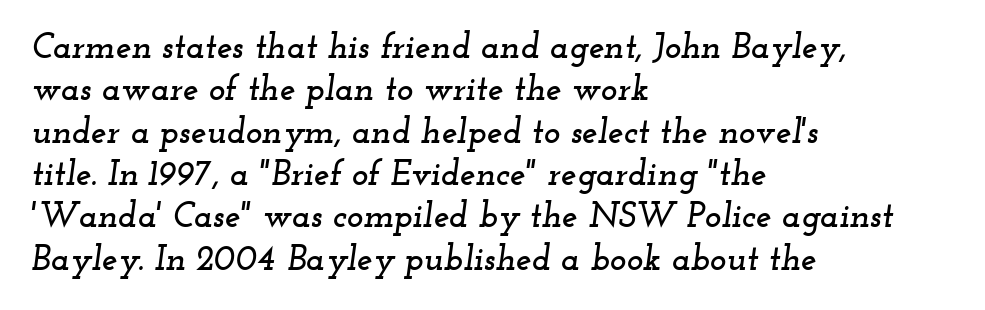
The image shows 35 px wide serif type, italic (leaning right); set left-aligned, line spacing 1.21x, normal letter spacing, not underlined; low stroke contrast and a small x-height.
